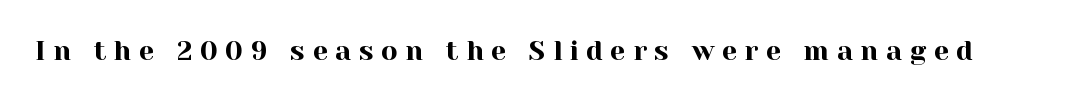
The image shows 27 px text type, upright; set unusually wide letter spacing (+0.28 em), not underlined.
